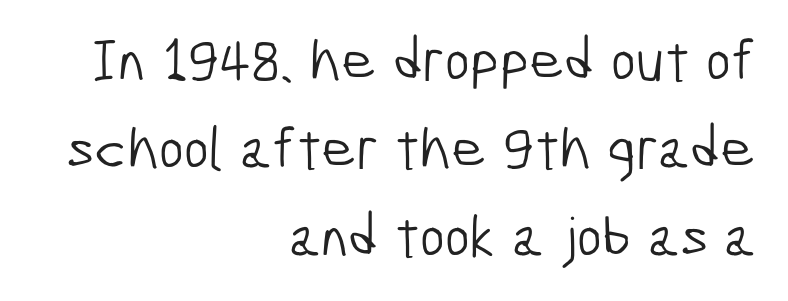
{"serif": "no", "bold": "no", "weight": "light", "width": "condensed", "stroke_contrast": "low", "x_height": "medium", "monospaced": "no", "underline": "no", "align": "right", "line_spacing": "normal", "line_spacing_ratio": 1.47, "letter_spacing": "normal", "letter_spacing_em": 0.0, "glyph_px": 60}
